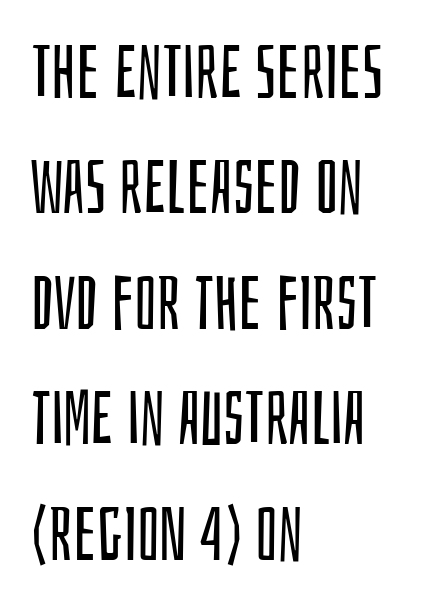
Q: Is the text bold? A: No.
Q: Is the text italic (slanted)? A: No, it is upright.
Q: Is the typeface a serif or a sans-serif typeface? A: Sans-serif.
Q: Is the text underlined? A: No.
Q: How is the paragraph aligned? A: Left-aligned.
Q: Is the spacing between letters normal or unusually wide? A: Normal.
Q: Is the spacing between lines tight, normal or loose? A: Normal.
Q: Width (condensed, normal, or wide)? A: Condensed.
Q: Stroke contrast? A: Low.
Q: x-height? A: Large.
Q: Monospaced? A: No.
